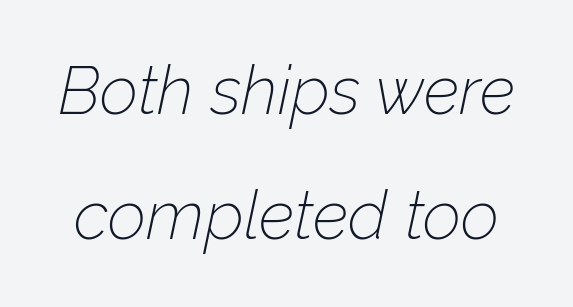
Q: Is the text bold? A: No.
Q: Is the text italic (slanted)? A: Yes, it leans right by about 12 degrees.
Q: Is the text underlined? A: No.
Q: Is the spacing between letters normal or unusually wide? A: Normal.
Q: Width (condensed, normal, or wide)? A: Normal.
Q: Stroke contrast? A: Low.
Q: x-height? A: Medium.
Q: Monospaced? A: No.
